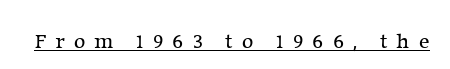
Looks like someone drew a line under every word here. The line texture is sparse and dotted thanks to wide tracking. You can tell it's not italic because the verticals are truly vertical. The typeface has the unassuming heft of standard copy or less.
